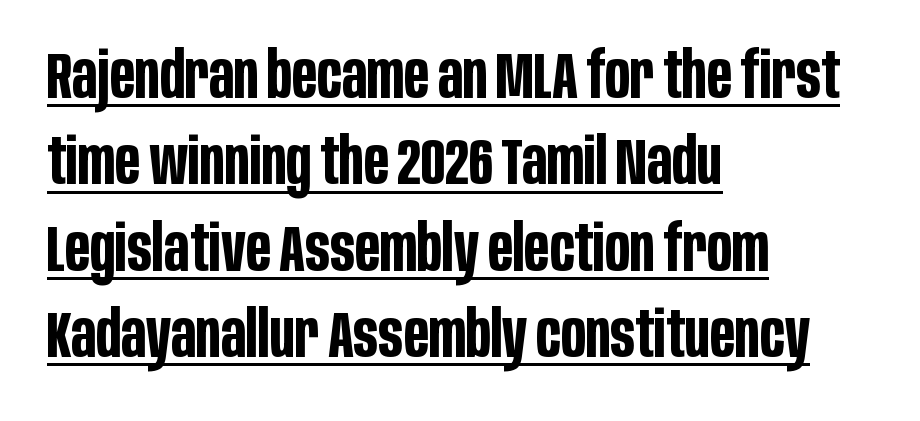
The image shows 64 px bold, condensed sans-serif type, upright; set left-aligned, normal line spacing (1.35x), normal letter spacing, underlined; low stroke contrast and a large x-height.
